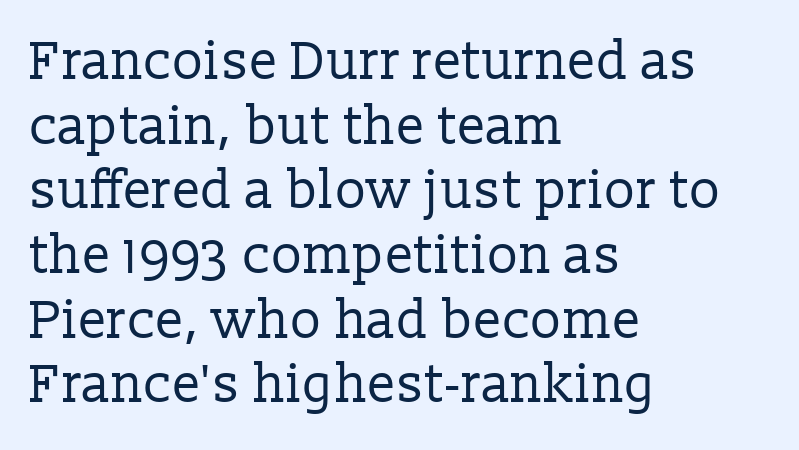
The image shows 53 px regular-weight serif type, upright; set left-aligned, line spacing 1.22x, normal letter spacing, not underlined; low stroke contrast and a medium x-height.
